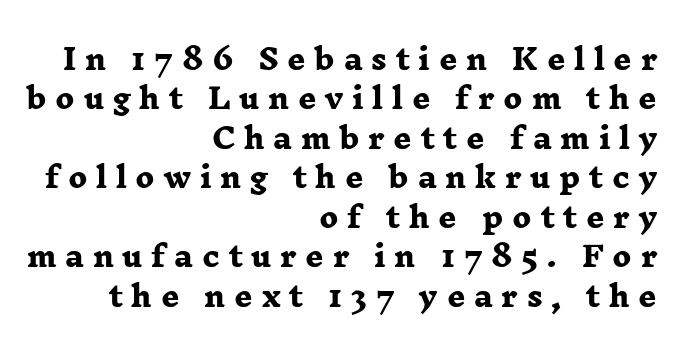
One-word summary of the alignment: right. Is the type bold? Yes — the strokes are clearly thick and heavy. Here the designer chose a conventional face with non-uniform glyph widths. Leading: standard. Rule under the text: the space is simply empty. Observe the serifs anchoring each vertical stroke in this sample.
